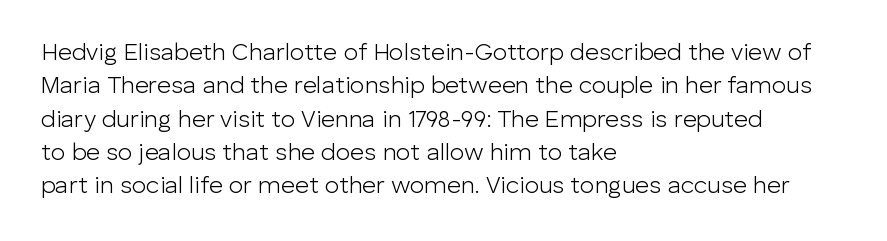
The image shows 24 px text type, upright; set left-aligned, normal line spacing (1.39x), normal letter spacing, not underlined.
